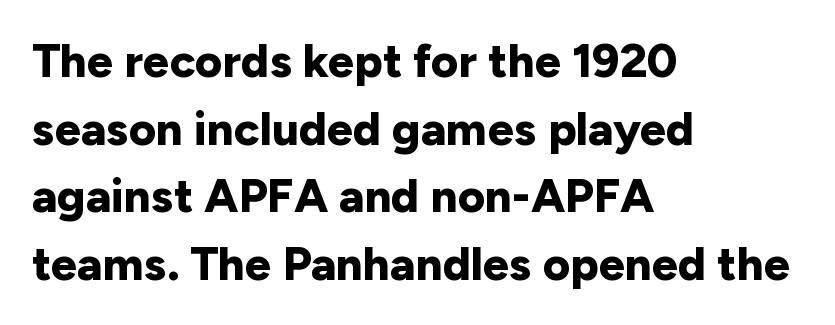
The image shows 47 px bold sans-serif type, upright; set left-aligned, normal line spacing (1.44x), normal letter spacing, not underlined; low stroke contrast and a medium x-height.
